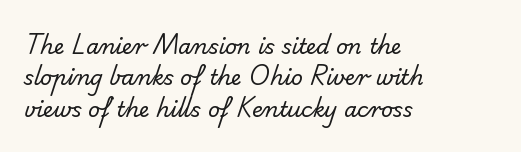
Horizontal alignment here is leftward, the default for most running prose. Inter-character spacing is left at the font's built-in metrics. The typeface has the unassuming heft of standard copy or less. Descender tails drop into unmarked territory. This sample keeps an unexceptional amount of space between lines.
